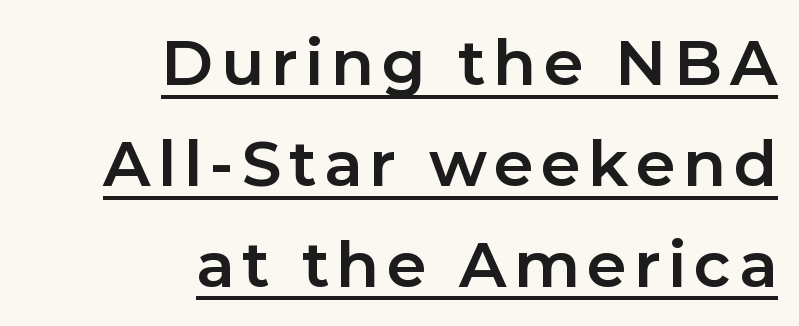
I'd call this a sans setting — the letters go barefoot. Compared with a flush-left layout, this one pins lines to the opposite, right side. I'd describe the lettering as bold — thick and assertive. A typesetter would call this leading conventional body-copy spacing. Do the characters align in a grid? No, the font is proportional.
